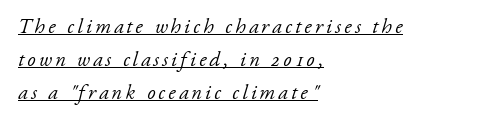
Is the block centered? No — it sits flush against the left margin. The letters are slanted; this is an italic face. Weight: regular or lighter. Regular leading. A rule runs beneath these lines of type.
